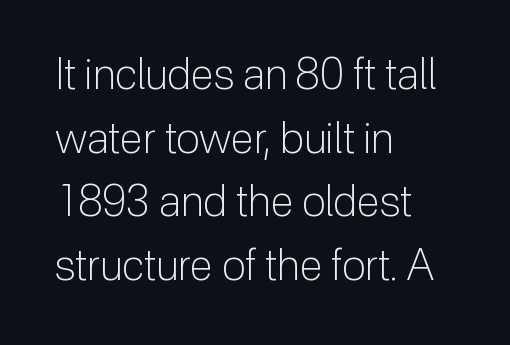
{"serif": "no", "italic": "no", "bold": "no", "weight": "light", "width": "normal", "stroke_contrast": "low", "x_height": "medium", "monospaced": "no", "underline": "no", "align": "left", "line_spacing": "normal", "line_spacing_ratio": 1.48, "letter_spacing": "normal", "letter_spacing_em": 0.0, "glyph_px": 43}
